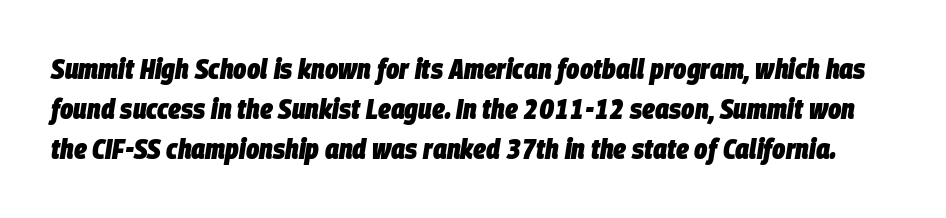
The image shows 28 px heavy, condensed type, italic (leaning right); set normal line spacing (1.43x), normal letter spacing, not underlined; low stroke contrast and a large x-height.
